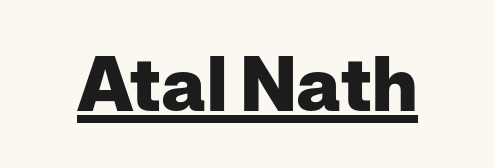
What decoration does the sample have? An underline. Observe the absence of serifs on each vertical stroke in this sample. Inter-character spacing is left at the font's built-in metrics. Style check: upright.
